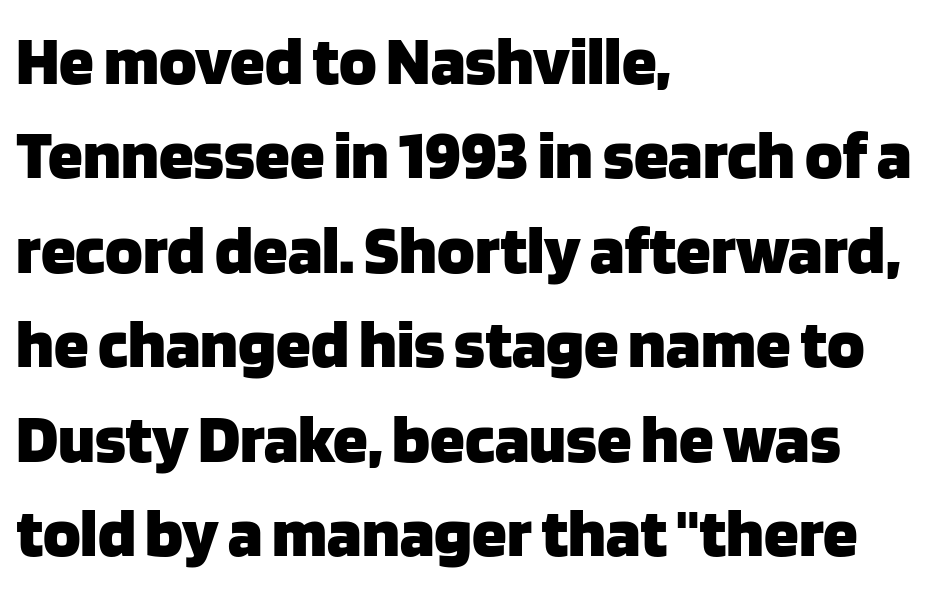
The image shows 70 px heavy sans-serif type, upright; set left-aligned, normal line spacing (1.35x), normal letter spacing, not underlined; low stroke contrast and a large x-height.
